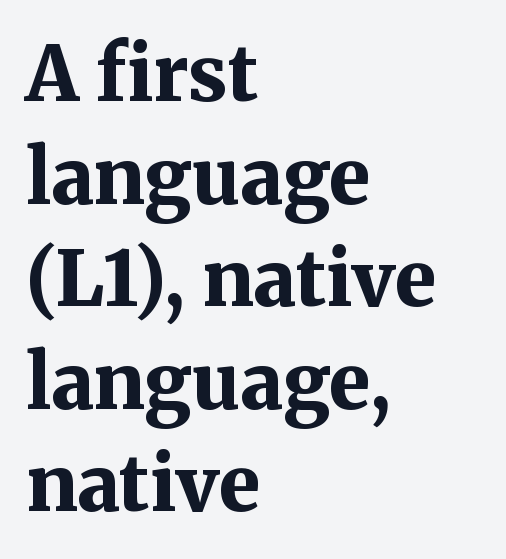
The image shows 76 px bold serif type, upright; set left-aligned, normal line spacing (1.35x), normal letter spacing, not underlined; medium stroke contrast and a medium x-height.
